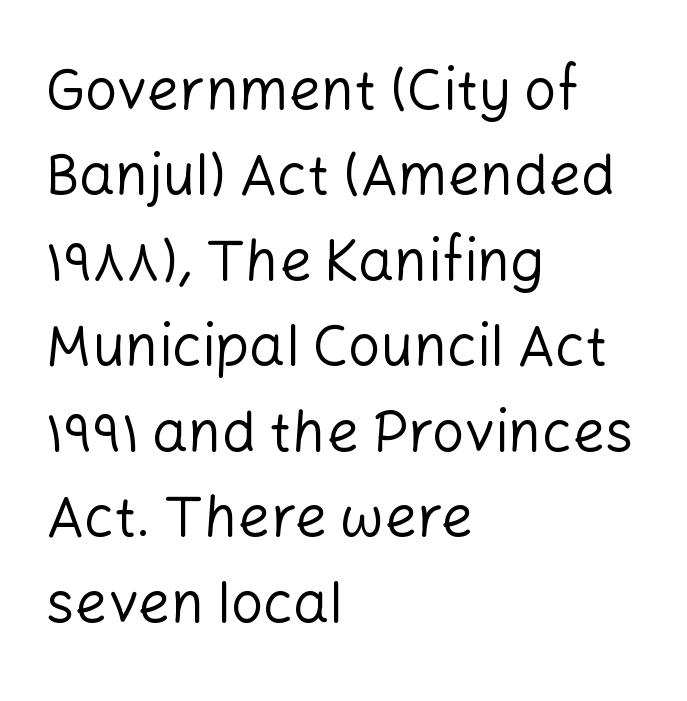
The block of text has a typical density, with ordinary space between rows. What stands out about the letter spacing? Nothing — it is the standard amount. To sum up the face: it is a sans, with no serifs. The paragraph shown leans on its left margin. Honestly, there is no underline to notice here at all. A typesetter would mark this as roman, not italic.
